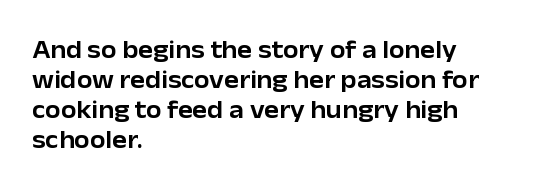
{"italic": "no", "underline": "no", "align": "left", "line_spacing_ratio": 1.2, "letter_spacing": "normal", "letter_spacing_em": 0.0, "glyph_px": 25}
